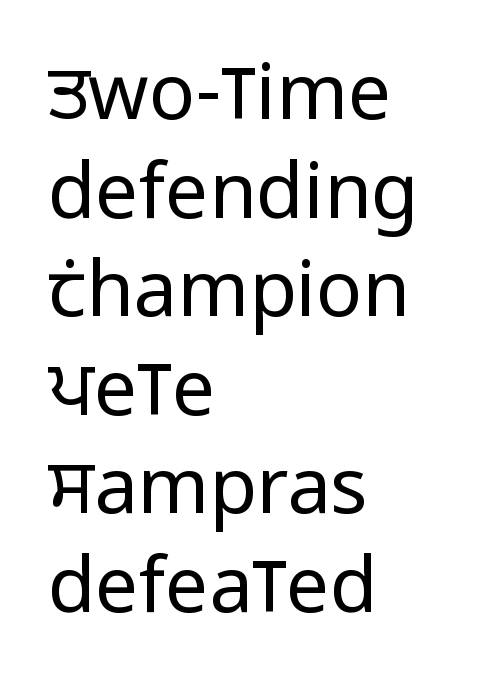
Italic: no, the glyphs are upright roman. You can tell from the bare stems that sans-serif type was used. The rendering uses natural spacing where letterforms have individual widths. The line-height multiplier appears to be the usual default.
